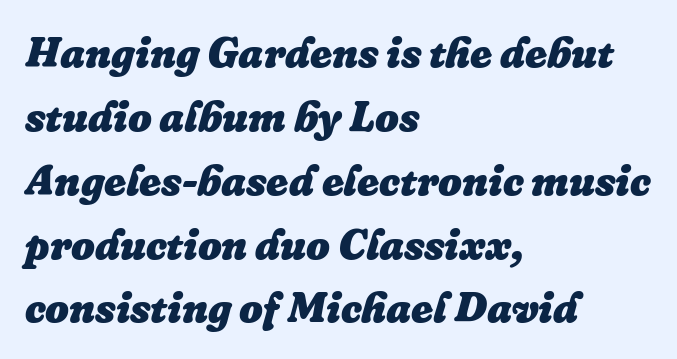
{"italic": "yes", "lean": "right", "slant_degrees": 16, "bold": "yes", "weight": "heavy", "width": "normal", "stroke_contrast": "low", "x_height": "medium", "monospaced": "no", "underline": "no", "align": "left", "line_spacing": "normal", "line_spacing_ratio": 1.52, "letter_spacing": "normal", "letter_spacing_em": 0.0, "glyph_px": 42}
